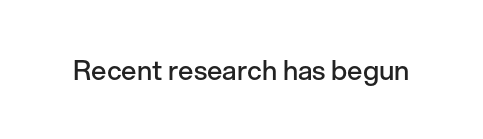
The image shows 27 px text type, upright; set normal letter spacing, not underlined.
